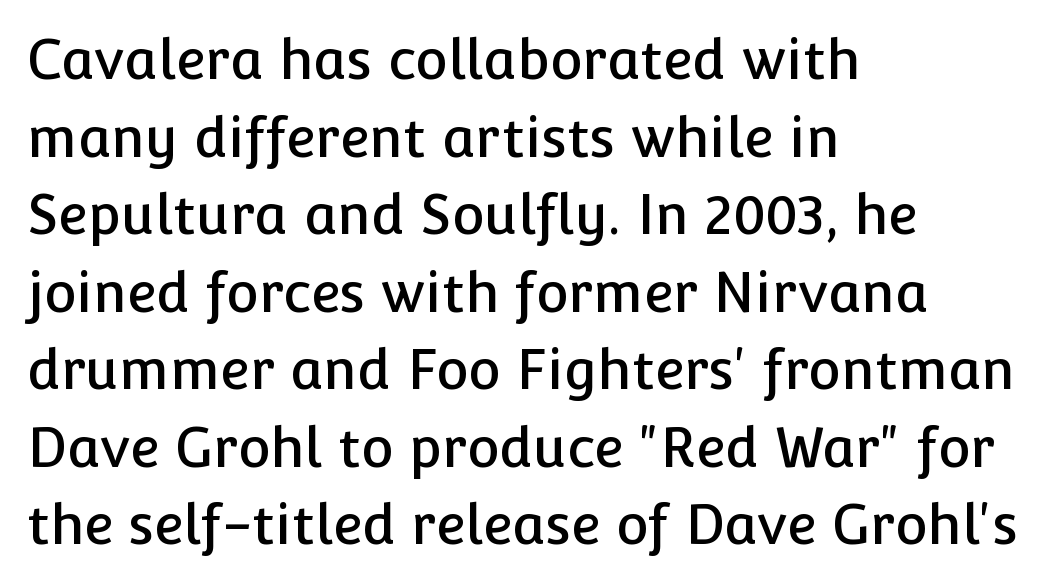
{"serif": "no", "italic": "no", "width": "normal", "stroke_contrast": "low", "x_height": "medium", "monospaced": "no", "underline": "no", "align": "left", "line_spacing": "normal", "line_spacing_ratio": 1.41, "letter_spacing": "normal", "letter_spacing_em": 0.0, "glyph_px": 55}
